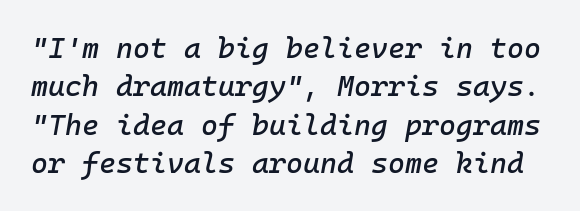
Q: Is the text italic (slanted)? A: Yes, it leans right by about 10 degrees.
Q: Is the text underlined? A: No.
Q: Is the spacing between letters normal or unusually wide? A: Normal.
Q: Is the spacing between lines tight, normal or loose? A: Normal.
Q: Width (condensed, normal, or wide)? A: Normal.
Q: Stroke contrast? A: Low.
Q: x-height? A: Medium.
Q: Monospaced? A: Yes.
